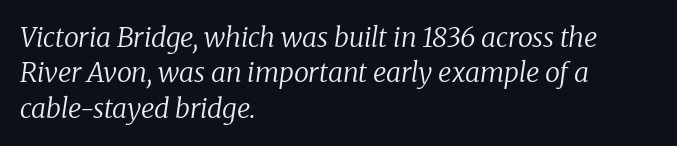
{"italic": "yes", "lean": "right", "slant_degrees": 8, "bold": "no", "underline": "no", "align": "left", "line_spacing": "normal", "line_spacing_ratio": 1.31, "letter_spacing": "normal", "letter_spacing_em": 0.0, "glyph_px": 27}
